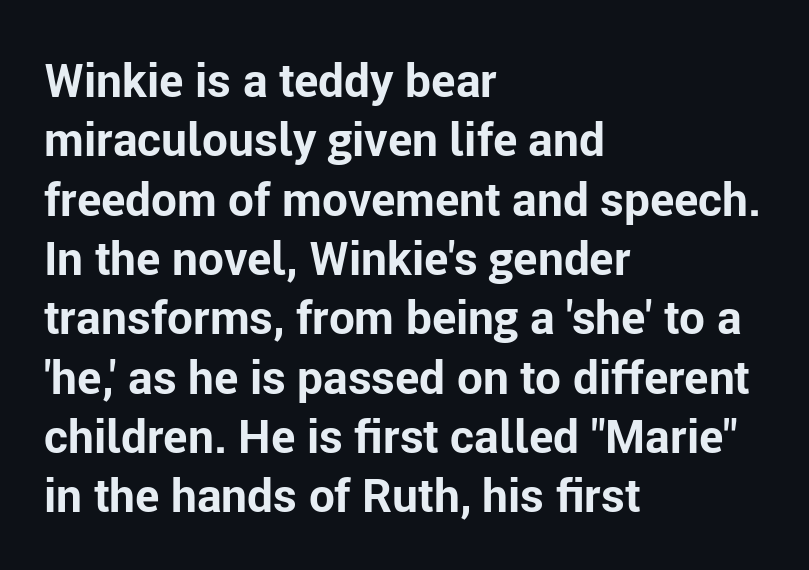
The image shows 46 px bold sans-serif type, upright; set left-aligned, normal line spacing (1.29x), normal letter spacing, not underlined; low stroke contrast and a medium x-height.
